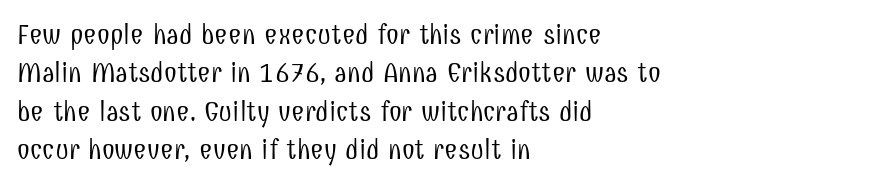
Q: Is the text bold? A: No.
Q: Is the text italic (slanted)? A: No, it is upright.
Q: Is the typeface a serif or a sans-serif typeface? A: Sans-serif.
Q: Is the text underlined? A: No.
Q: How is the paragraph aligned? A: Left-aligned.
Q: Is the spacing between letters normal or unusually wide? A: Normal.
Q: Is the spacing between lines tight, normal or loose? A: Normal.
Q: Width (condensed, normal, or wide)? A: Condensed.
Q: Stroke contrast? A: Low.
Q: x-height? A: Medium.
Q: Monospaced? A: No.
